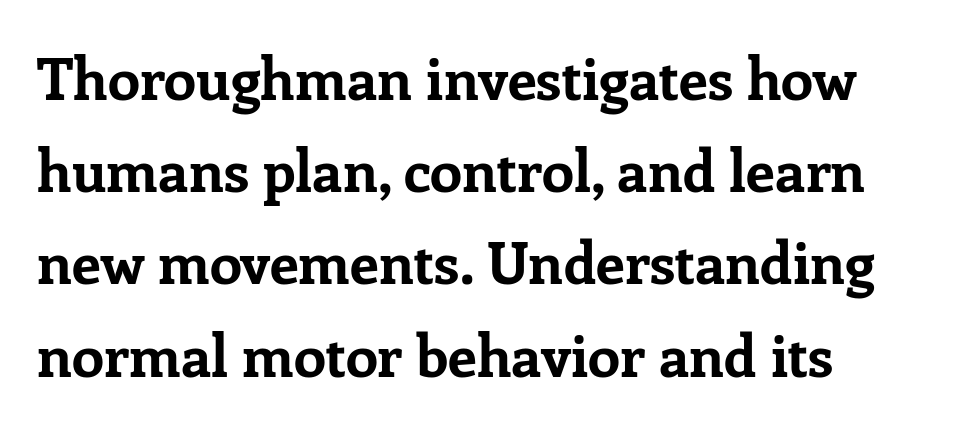
The image shows 58 px bold serif type, upright; set normal line spacing (1.59x), normal letter spacing, not underlined; low stroke contrast and a medium x-height.
